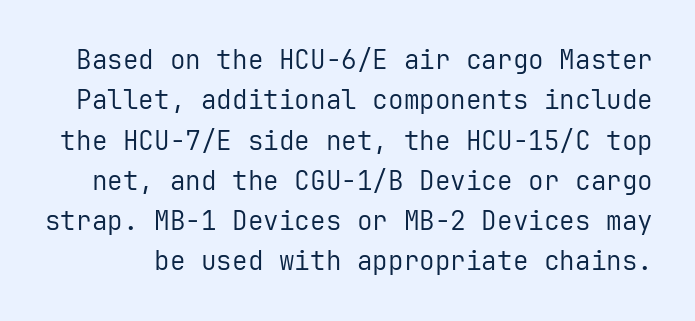
The image shows 26 px text type, upright; set normal line spacing (1.55x), normal letter spacing, not underlined.
